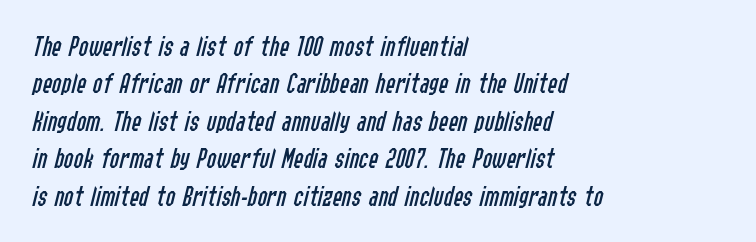
The image shows 29 px regular-weight, condensed type, italic (leaning right); set left-aligned, normal line spacing (1.29x), normal letter spacing, not underlined; low stroke contrast and a medium x-height.
